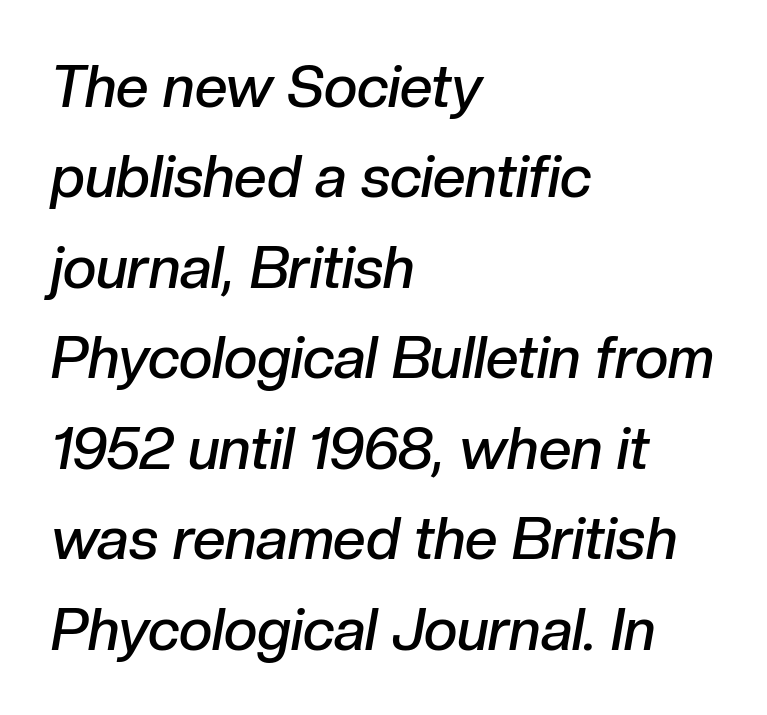
{"italic": "yes", "lean": "right", "slant_degrees": 10, "bold": "semi", "weight": "semibold", "width": "normal", "stroke_contrast": "low", "x_height": "medium", "monospaced": "no", "underline": "no", "align": "left", "line_spacing": "normal", "line_spacing_ratio": 1.56, "letter_spacing": "normal", "letter_spacing_em": 0.0, "glyph_px": 58}
